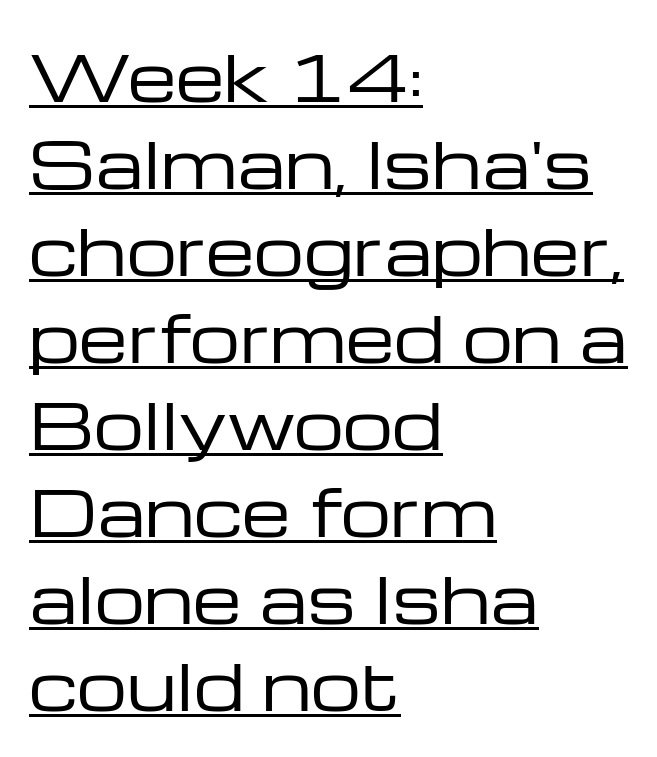
The image shows 63 px regular-weight, wide sans-serif type, upright; set left-aligned, normal line spacing (1.38x), normal letter spacing, underlined; low stroke contrast and a medium x-height.
